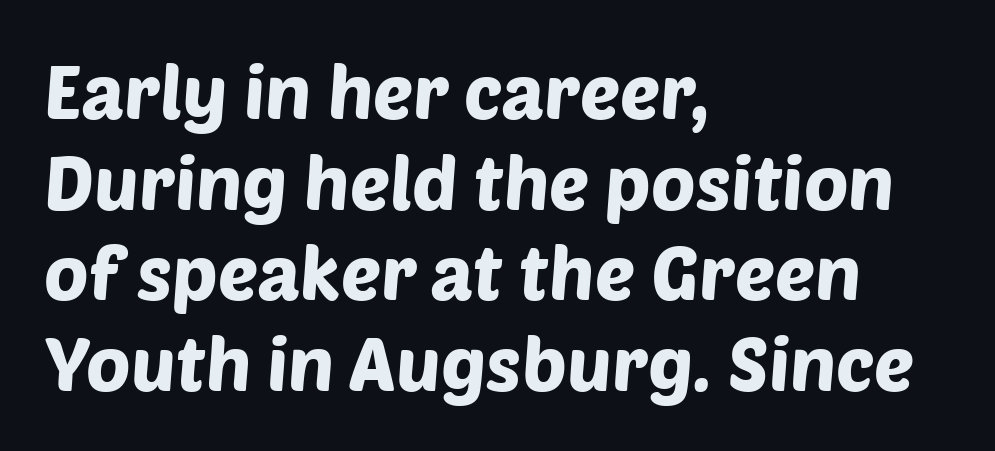
The characters display no serif detailing; their extremities are plain. Letter spacing: default. Note the varied advance widths — an 'i' is clearly narrower than an 'm'. The rendering anchors every line to the left-hand side. The glyphs are unaccompanied by any horizontal stroke below them.
